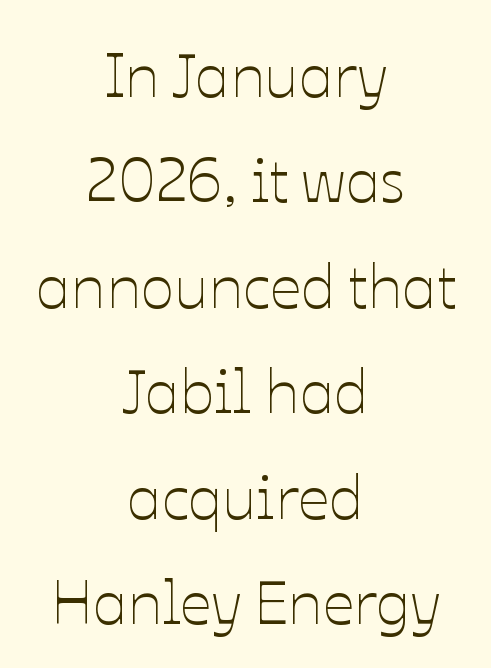
The image shows 62 px thin type, upright; set centered, normal line spacing (1.7x), normal letter spacing, not underlined; low stroke contrast and a medium x-height.
